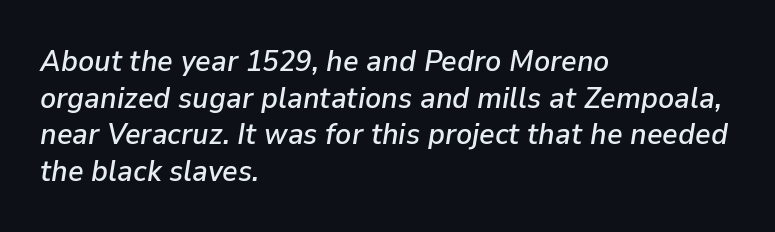
Q: Is the text italic (slanted)? A: Yes, it leans right by about 9 degrees.
Q: Is the text underlined? A: No.
Q: How is the paragraph aligned? A: Left-aligned.
Q: Is the spacing between letters normal or unusually wide? A: Normal.
Q: Width (condensed, normal, or wide)? A: Normal.
Q: Stroke contrast? A: Low.
Q: x-height? A: Medium.
Q: Monospaced? A: No.
